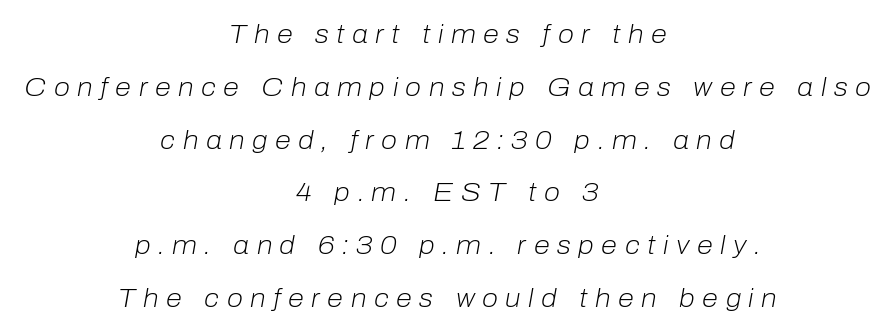
The image shows 26 px text type, italic (leaning right); set centered, loose line spacing (2.03x), unusually wide letter spacing (+0.29 em), not underlined.
